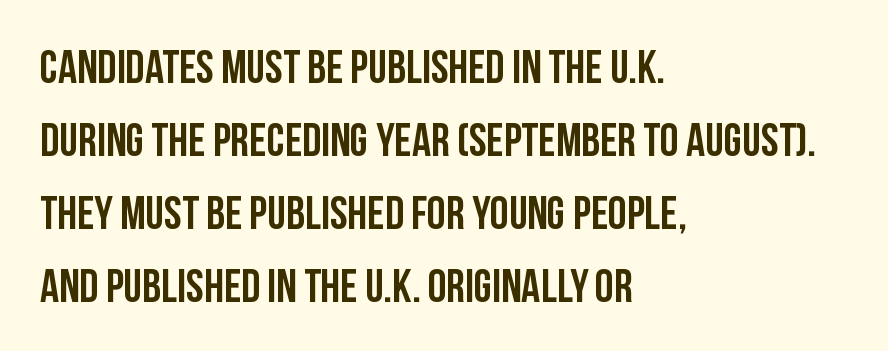
A typesetter would call this leading conventional body-copy spacing. Vertical strokes here are truly vertical. Left-aligned paragraph, ragged on the right. Each letter's strokes conclude bluntly, with no projecting serifs. Compared with typical body copy, the letter spacing here is the same.
